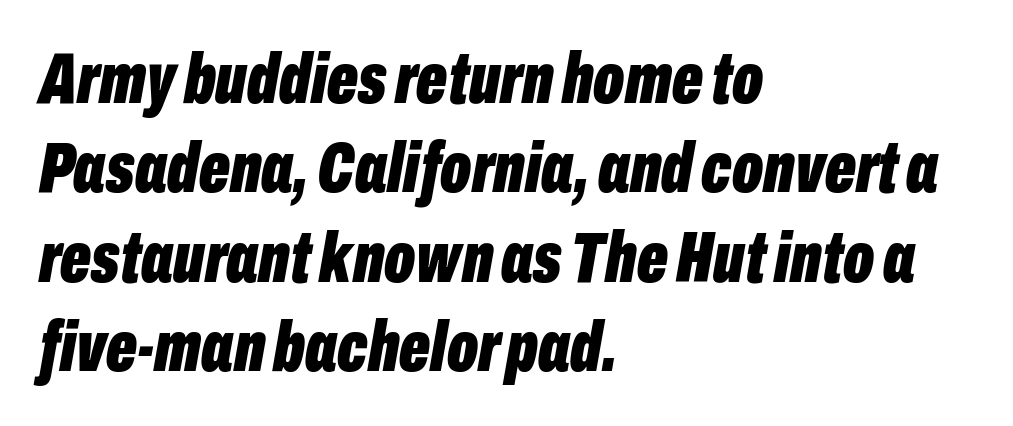
Q: Is the text bold? A: Yes.
Q: Is the text italic (slanted)? A: Yes, it leans right by about 10 degrees.
Q: Is the text underlined? A: No.
Q: How is the paragraph aligned? A: Left-aligned.
Q: Is the spacing between letters normal or unusually wide? A: Normal.
Q: Width (condensed, normal, or wide)? A: Condensed.
Q: Stroke contrast? A: Low.
Q: x-height? A: Medium.
Q: Monospaced? A: No.
